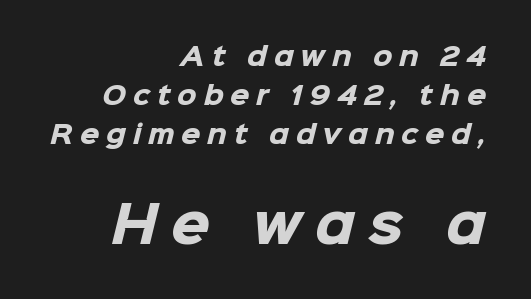
Q: Is the text bold? A: Yes.
Q: Is the typeface a serif or a sans-serif typeface? A: Sans-serif.
Q: Is the text underlined? A: No.
Q: How is the paragraph aligned? A: Right-aligned.
Q: Is the spacing between letters normal or unusually wide? A: Unusually wide.
Q: Is the spacing between lines tight, normal or loose? A: Normal.
Q: Which block of text is set in a larger size, the first (top) or the second (bottom)? A: The second (bottom) one.
Q: Width (condensed, normal, or wide)? A: Normal.
Q: Stroke contrast? A: Low.
Q: x-height? A: Medium.
Q: Monospaced? A: No.
